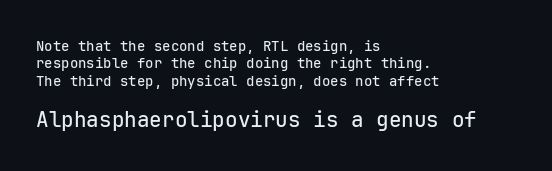
The passage shown stacks its lines at a standard gap. The letterforms sit shoulder to shoulder at normal distance. Caption: upper text group reduced, lower text group enlarged. This sample uses an upright cut, with every glyph sitting square on the baseline. Alignment: flush left. The zone under the glyphs is completely vacant.
